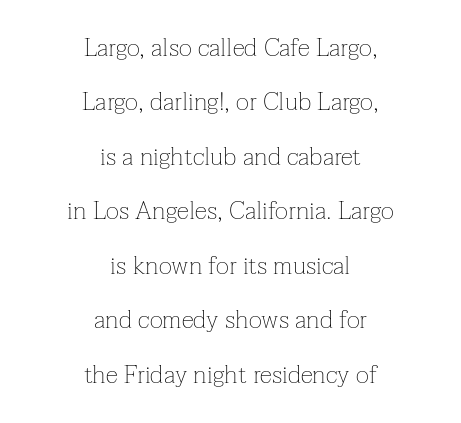
Heaviness? Minimal to ordinary, like unemphasized prose. Notice how the passage keeps no hard edge, just a central spine. Quick note: not italic, upright. Rows of type keep a wide berth in the vertical direction. The rendering keeps characters at their native spacing. No word sits above an underline.
